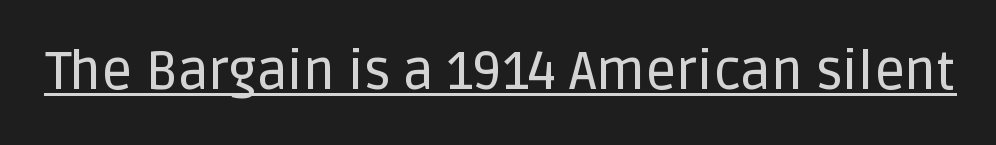
Q: Is the text italic (slanted)? A: No, it is upright.
Q: Is the typeface a serif or a sans-serif typeface? A: Sans-serif.
Q: Is the text underlined? A: Yes.
Q: Is the spacing between letters normal or unusually wide? A: Normal.
Q: Width (condensed, normal, or wide)? A: Normal.
Q: Stroke contrast? A: Low.
Q: x-height? A: Large.
Q: Monospaced? A: No.
